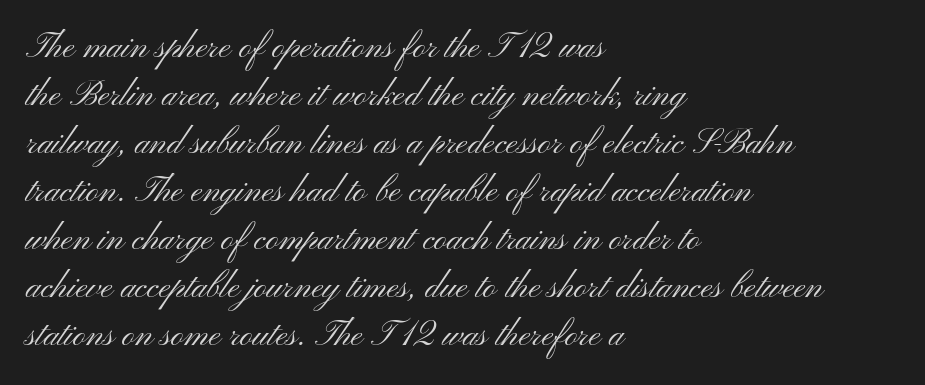
No letter is thick-stroked: the sample isn't bold. Decoration check: the copy has no underline. Layout note: lines flush left.
